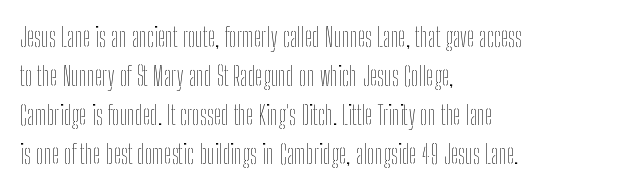
{"italic": "no", "bold": "no", "underline": "no", "align": "left", "line_spacing": "normal", "line_spacing_ratio": 1.44, "letter_spacing": "normal", "letter_spacing_em": 0.0, "glyph_px": 27}
